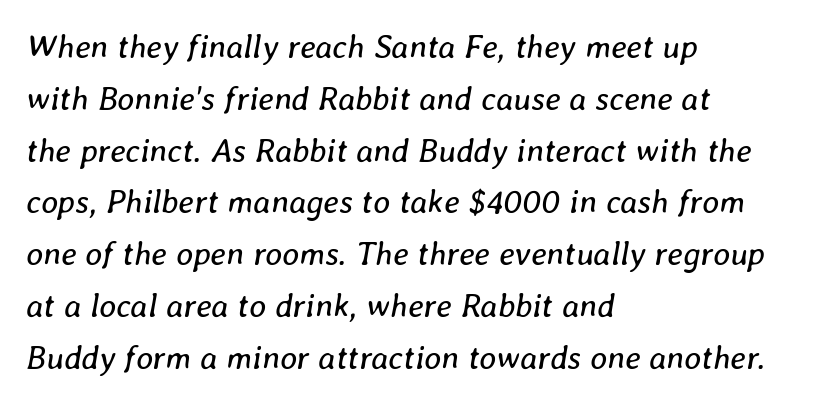
Compared with ordinary roman type, these characters are visibly tilted. Spacing between characters is what you'd get straight out of the box. Normally led — the rows are evenly, conventionally spaced. The baseline area is clear.
